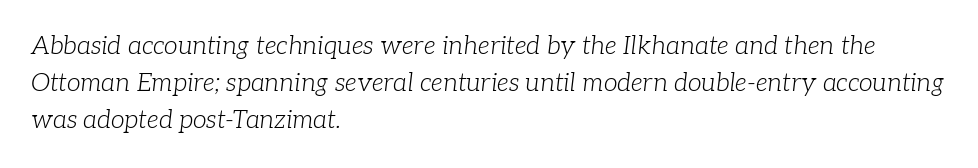
Reading down the block, your eye returns to a fixed left position each line. Caption: standard tracking, unaltered. Each row of text sits above clean, open space. Notice how descenders clear the ascenders below comfortably — that's standard leading. The characters are drawn with everyday or finer stroke widths. The font's italic variant was chosen for this text.
